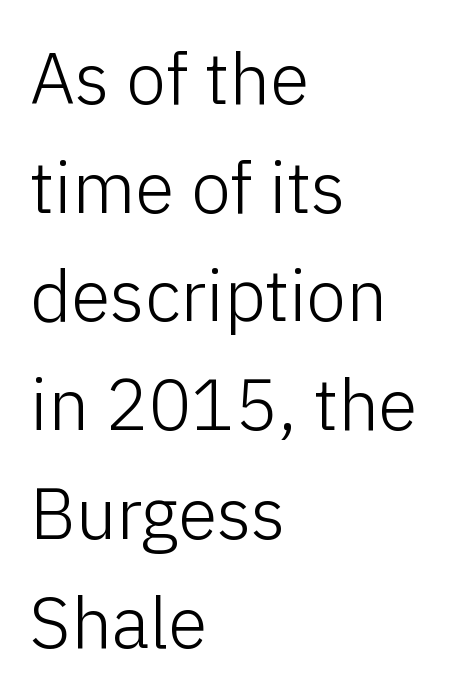
The image shows 72 px light sans-serif type, upright; set left-aligned, normal line spacing (1.51x), normal letter spacing, not underlined; low stroke contrast and a medium x-height.
